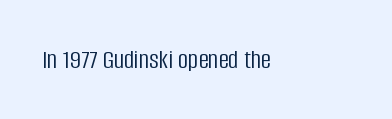
Q: Is the text bold? A: No.
Q: Is the text italic (slanted)? A: No, it is upright.
Q: Is the typeface a serif or a sans-serif typeface? A: Sans-serif.
Q: Is the text underlined? A: No.
Q: How is the paragraph aligned? A: Left-aligned.
Q: Is the spacing between letters normal or unusually wide? A: Normal.
Q: Width (condensed, normal, or wide)? A: Condensed.
Q: Stroke contrast? A: Low.
Q: x-height? A: Large.
Q: Monospaced? A: No.
